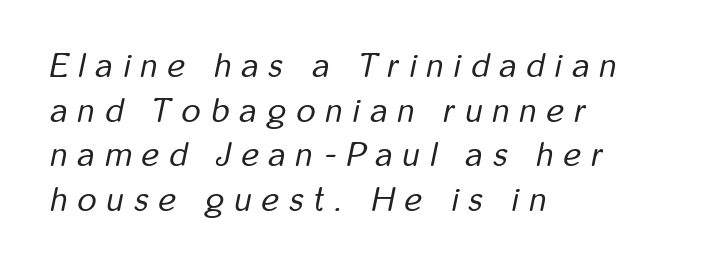
The image shows 33 px regular-weight, condensed type, italic (leaning right); set left-aligned, normal line spacing (1.35x), unusually wide letter spacing (+0.32 em), not underlined; low stroke contrast and a medium x-height.
